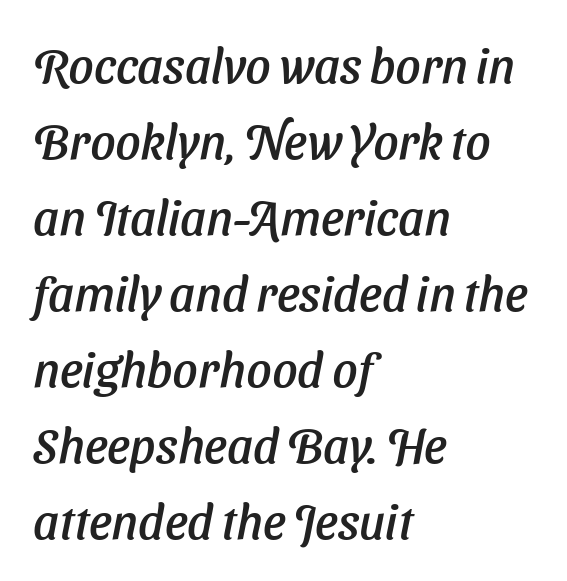
{"width": "normal", "stroke_contrast": "low", "x_height": "medium", "monospaced": "no", "underline": "no", "align": "left", "line_spacing": "normal", "line_spacing_ratio": 1.55, "letter_spacing": "normal", "letter_spacing_em": 0.0, "glyph_px": 49}
